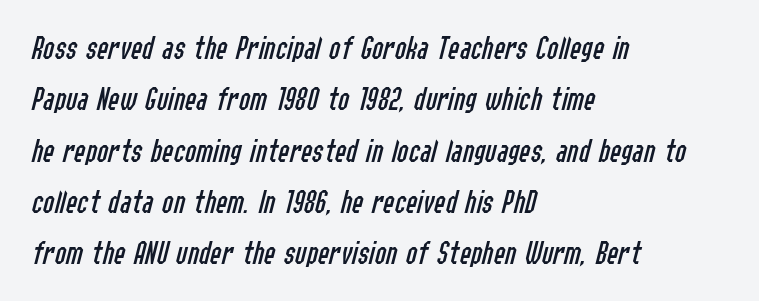
Q: Is the text bold? A: No.
Q: Is the text italic (slanted)? A: Yes, it leans right by about 14 degrees.
Q: Is the text underlined? A: No.
Q: How is the paragraph aligned? A: Left-aligned.
Q: Is the spacing between letters normal or unusually wide? A: Normal.
Q: Is the spacing between lines tight, normal or loose? A: Normal.
Q: Width (condensed, normal, or wide)? A: Condensed.
Q: Stroke contrast? A: Low.
Q: x-height? A: Medium.
Q: Monospaced? A: No.
